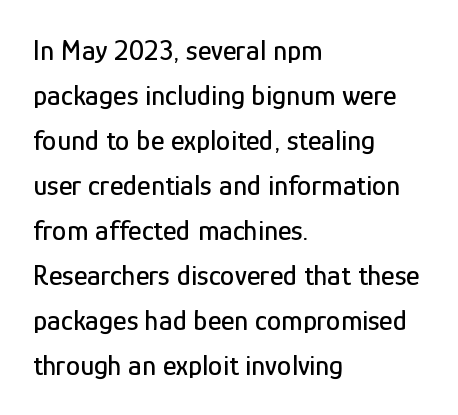
{"serif": "no", "italic": "no", "width": "condensed", "stroke_contrast": "low", "x_height": "medium", "monospaced": "no", "underline": "no", "align": "left", "line_spacing": "normal", "line_spacing_ratio": 1.55, "letter_spacing": "normal", "letter_spacing_em": 0.0, "glyph_px": 29}
